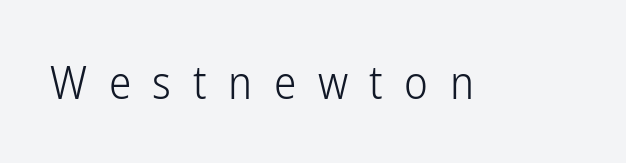
The image shows 45 px light, condensed sans-serif type, upright; set unusually wide letter spacing (+0.48 em), not underlined; low stroke contrast and a medium x-height.
